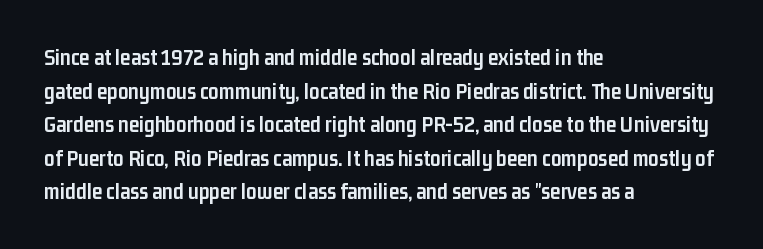
{"italic": "no", "bold": "yes", "underline": "no", "align": "left", "line_spacing": "normal", "line_spacing_ratio": 1.46, "letter_spacing": "normal", "letter_spacing_em": 0.0, "glyph_px": 23}
